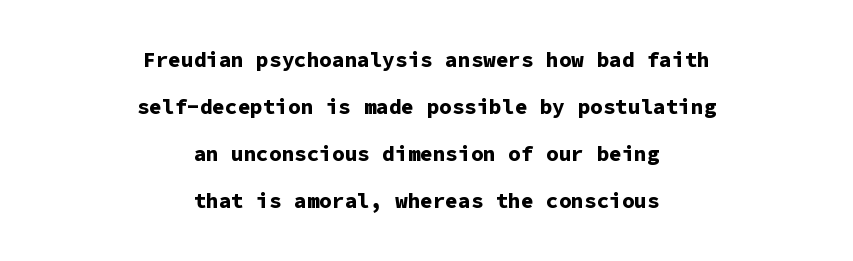
The image shows 21 px bold type, upright; set centered, loose line spacing (2.24x), normal letter spacing, not underlined.
